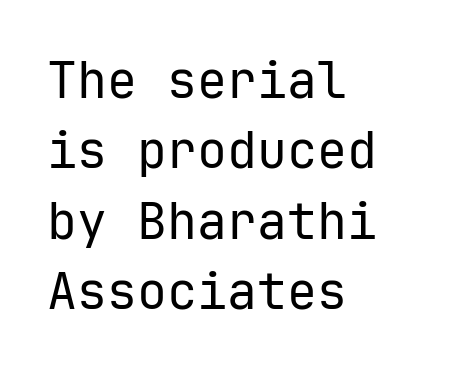
Q: Is the text bold? A: No.
Q: Is the text italic (slanted)? A: No, it is upright.
Q: Is the typeface a serif or a sans-serif typeface? A: Sans-serif.
Q: Is the text underlined? A: No.
Q: How is the paragraph aligned? A: Left-aligned.
Q: Is the spacing between letters normal or unusually wide? A: Normal.
Q: Is the spacing between lines tight, normal or loose? A: Normal.
Q: Width (condensed, normal, or wide)? A: Normal.
Q: Stroke contrast? A: Low.
Q: x-height? A: Medium.
Q: Monospaced? A: Yes.
